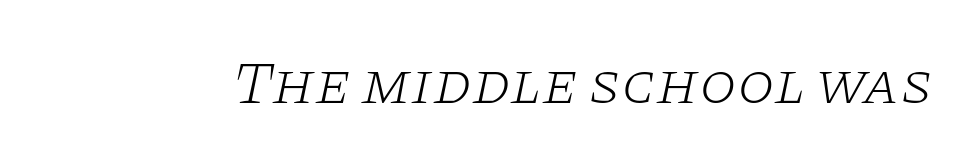
The image shows 60 px light, wide serif type, italic (leaning right); set normal letter spacing, not underlined; low stroke contrast and a large x-height.
